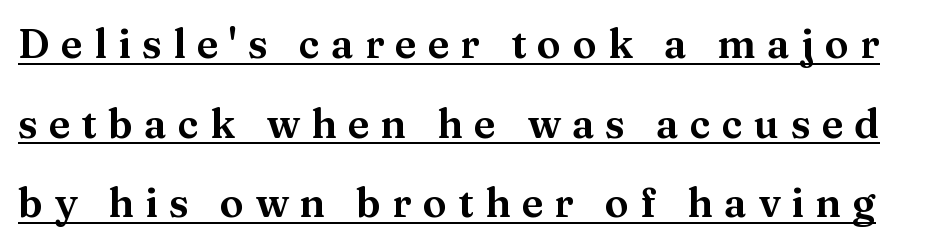
Inter-character spacing is expanded well beyond the font's built-in metrics. Each letter keeps its own natural width here, so spacing adapts to shape. This is the regular roman posture of the typeface. Look at the bottom of the vertical strokes: they flare into serifs here. Is there an underline? Yes — a line sits under the letters.
